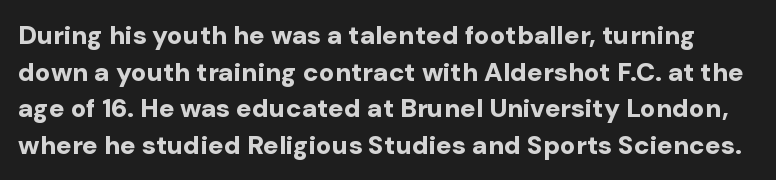
Q: Is the text bold? A: Yes.
Q: Is the text italic (slanted)? A: No, it is upright.
Q: Is the text underlined? A: No.
Q: Is the spacing between letters normal or unusually wide? A: Normal.
Q: Is the spacing between lines tight, normal or loose? A: Normal.
